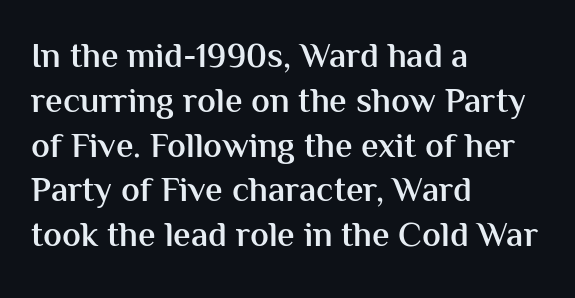
Q: Is the text bold? A: Semi-bold.
Q: Is the text italic (slanted)? A: No, it is upright.
Q: Is the typeface a serif or a sans-serif typeface? A: Sans-serif.
Q: Is the text underlined? A: No.
Q: How is the paragraph aligned? A: Left-aligned.
Q: Is the spacing between letters normal or unusually wide? A: Normal.
Q: Is the spacing between lines tight, normal or loose? A: Normal.
Q: Width (condensed, normal, or wide)? A: Normal.
Q: Stroke contrast? A: Medium.
Q: x-height? A: Medium.
Q: Monospaced? A: No.
